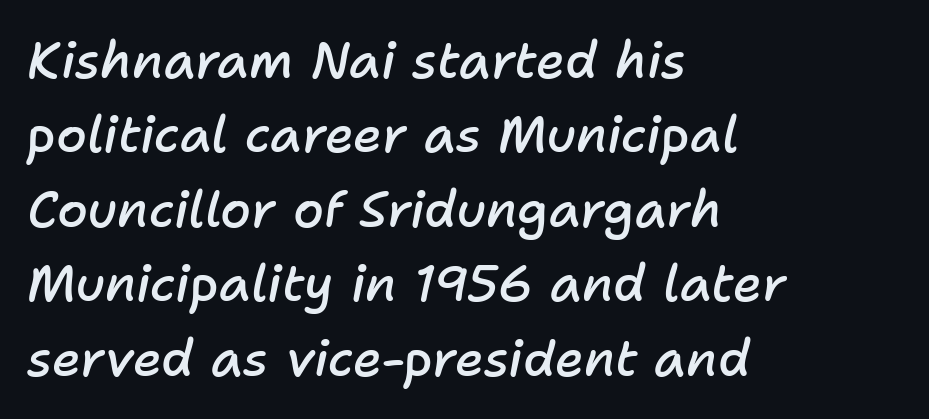
The image shows 50 px semibold type, italic (leaning right); set left-aligned, normal line spacing (1.49x), normal letter spacing, not underlined; low stroke contrast and a medium x-height.
